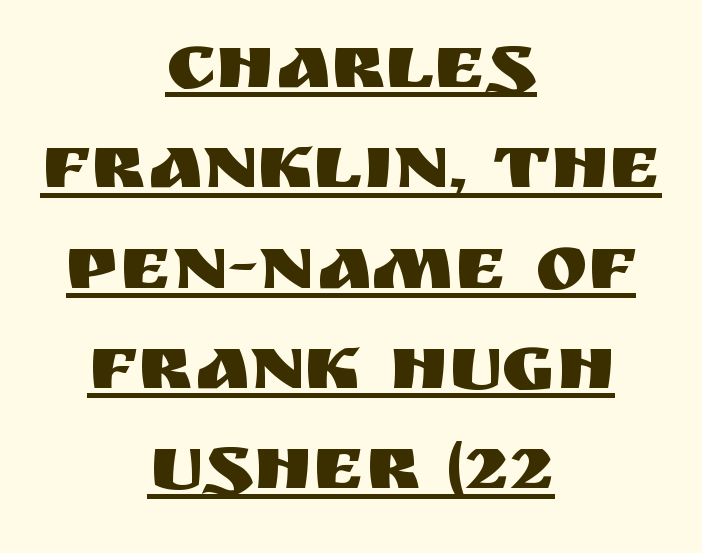
The line-height multiplier appears to be the usual default. The line texture is even and compact thanks to regular tracking. Check where the strokes stop: nothing finishes them off — pure sans. Descenders here cross a horizontal rule under the line. These lines were composed using upright roman letters.
